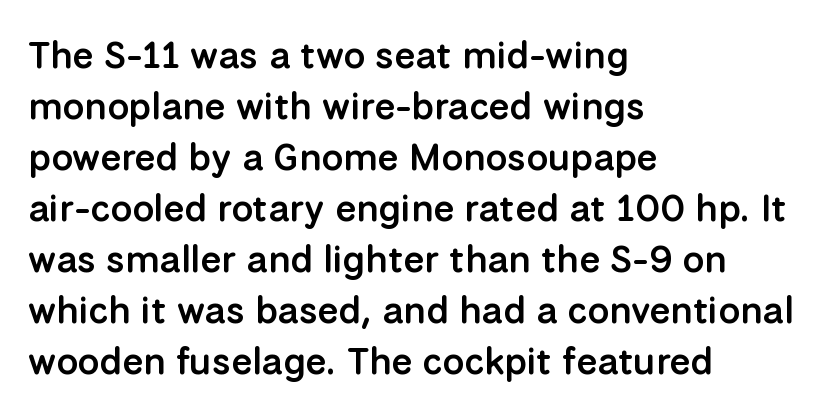
The image shows 38 px semibold sans-serif type, upright; set left-aligned, normal line spacing (1.34x), normal letter spacing, not underlined; low stroke contrast and a medium x-height.
